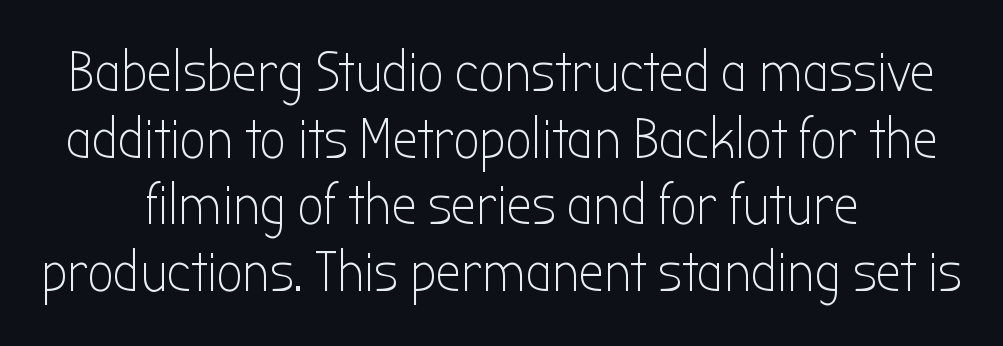
{"serif": "no", "italic": "no", "bold": "no", "weight": "light", "width": "condensed", "stroke_contrast": "low", "x_height": "medium", "monospaced": "no", "underline": "no", "align": "center", "line_spacing_ratio": 1.17, "letter_spacing": "normal", "letter_spacing_em": 0.0, "glyph_px": 57}
